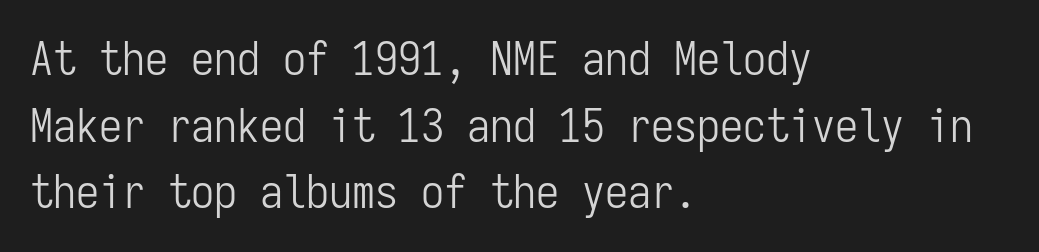
If you drew a line through each stem, it would be perfectly vertical. The setting favours the left margin, as ordinary paragraphs usually do. Line spacing here is normal. Think of a typewriter: that constant character pitch is what you see here.
